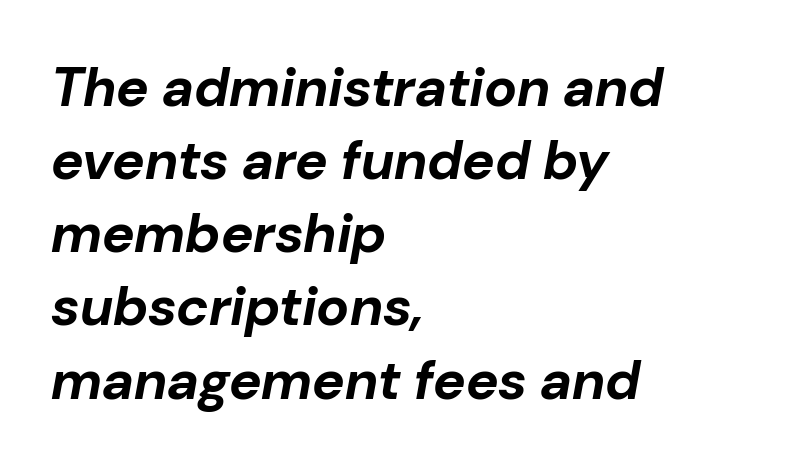
The rendering uses natural spacing where letterforms have individual widths. Honestly, there is no underline to notice here at all. Regarding leading, the lines here are spaced in the standard way. These lines were composed using italics.
